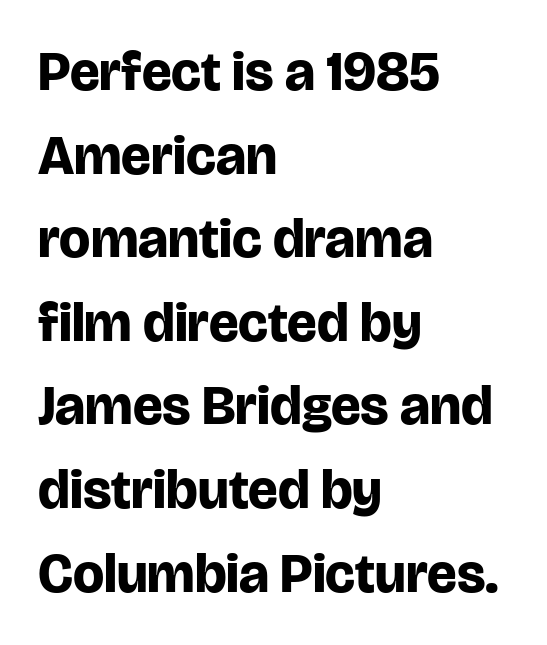
The foot of each line stays bare and open. Upright lettering throughout. Students, this is bold: see how much ink each stroke carries. The tracking reads as untouched default to a designer's eye. Varying glyph widths throughout — classic text-font behaviour. Quick note: interline space is typical.
